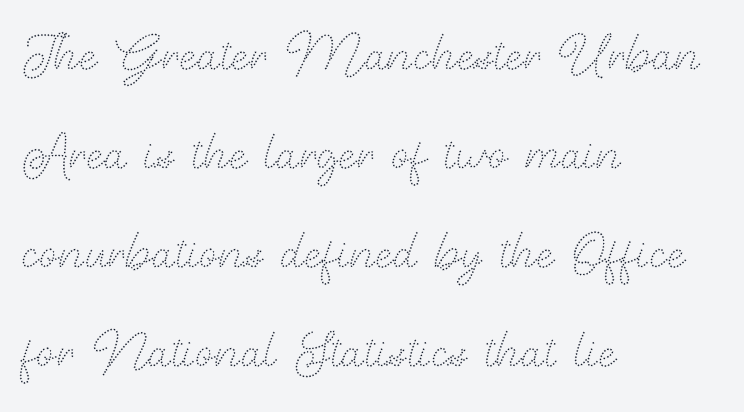
Is this a fixed-width face? No — the glyphs have proportional, varying widths. Words appear dense and cohesive because spacing is normal. Quick note: interline space is typical. Weight: regular or lighter.
